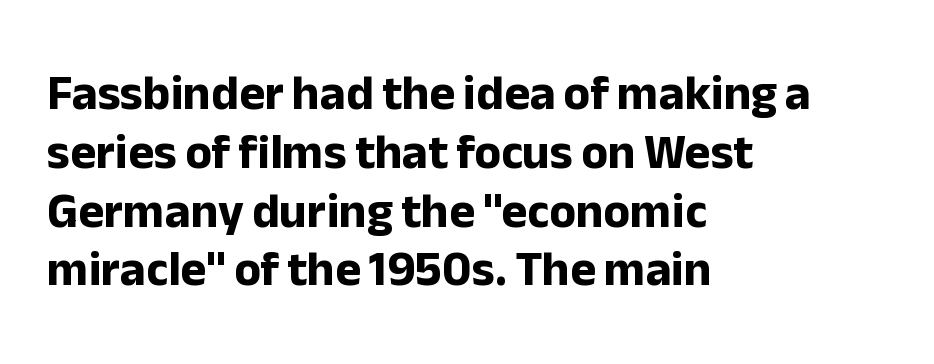
Between one letter and the next there's only the usual sliver of space. Character widths vary here, with narrow letters taking less room than wide ones. Teacher's note: observe the even left margin — that is flush-left alignment. Typographic density is high because the face is bold.
